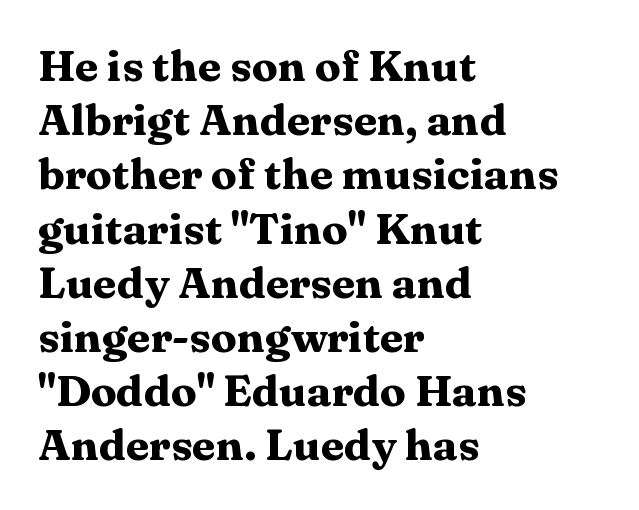
{"serif": "yes", "italic": "no", "bold": "yes", "weight": "heavy", "width": "wide", "stroke_contrast": "medium", "x_height": "medium", "monospaced": "no", "underline": "no", "align": "left", "line_spacing": "normal", "line_spacing_ratio": 1.26, "letter_spacing": "normal", "letter_spacing_em": 0.0, "glyph_px": 43}
